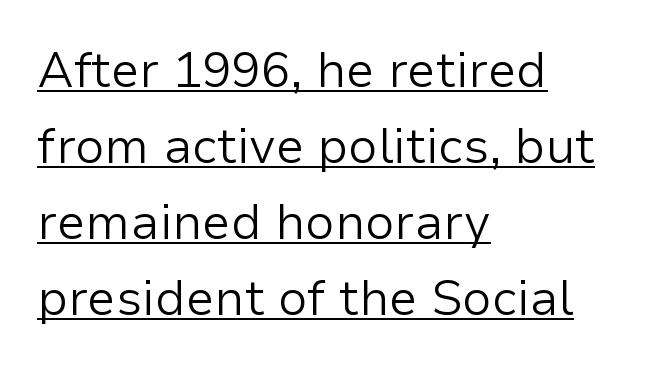
Posture: upright roman. Regular leading. Caption: multi-line text, flush left, ragged right. Each letter keeps its own natural width here, so spacing adapts to shape. Unlike a traditional serif, this face leaves its strokes unadorned.
